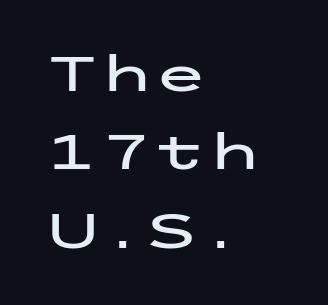
Q: Is the text italic (slanted)? A: No, it is upright.
Q: Is the typeface a serif or a sans-serif typeface? A: Sans-serif.
Q: Is the text underlined? A: No.
Q: How is the paragraph aligned? A: Left-aligned.
Q: Is the spacing between letters normal or unusually wide? A: Normal.
Q: Is the spacing between lines tight, normal or loose? A: Normal.
Q: Width (condensed, normal, or wide)? A: Wide.
Q: Stroke contrast? A: Low.
Q: x-height? A: Medium.
